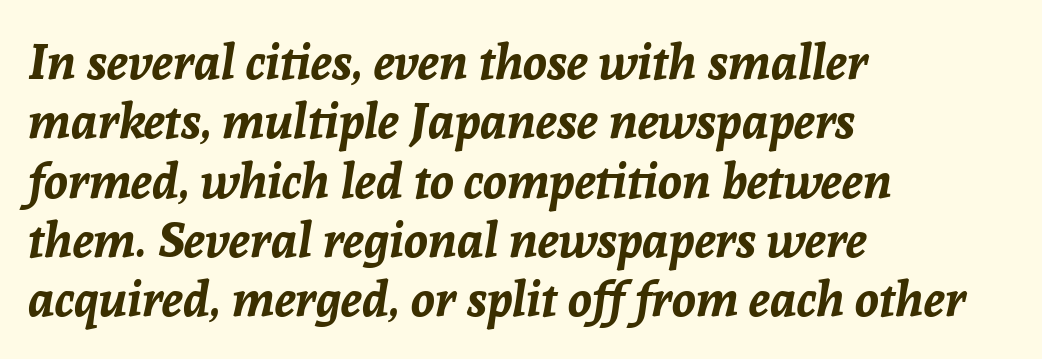
Q: Is the text bold? A: Yes.
Q: Is the text italic (slanted)? A: Yes, it leans right by about 8 degrees.
Q: Is the text underlined? A: No.
Q: How is the paragraph aligned? A: Left-aligned.
Q: Is the spacing between letters normal or unusually wide? A: Normal.
Q: Width (condensed, normal, or wide)? A: Normal.
Q: Stroke contrast? A: Low.
Q: x-height? A: Medium.
Q: Monospaced? A: No.
